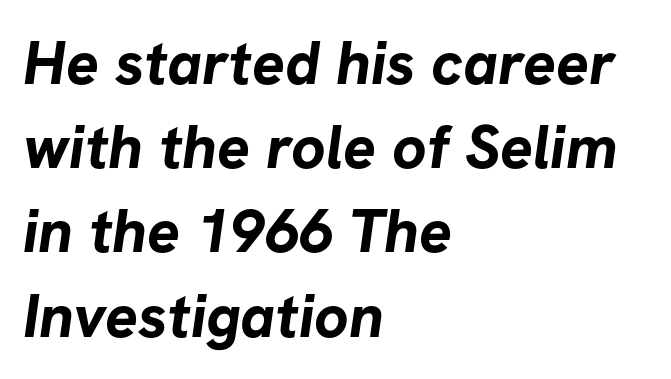
{"serif": "no", "bold": "yes", "weight": "bold", "width": "normal", "stroke_contrast": "low", "x_height": "medium", "monospaced": "no", "underline": "no", "align": "left", "line_spacing": "normal", "line_spacing_ratio": 1.38, "letter_spacing": "normal", "letter_spacing_em": 0.0, "glyph_px": 61}
